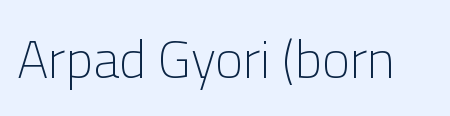
{"serif": "no", "italic": "no", "bold": "no", "weight": "light", "width": "normal", "stroke_contrast": "low", "x_height": "medium", "monospaced": "no", "underline": "no", "letter_spacing": "normal", "letter_spacing_em": 0.0, "glyph_px": 53}
